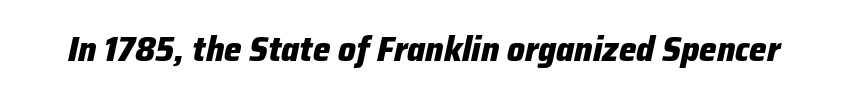
Heft: maximum for text — a bold. Varying glyph widths throughout — classic text-font behaviour. A bare baseline throughout the passage. Would a proofreader flag this as italicized? Yes. The face used here is rendered with its standard letterfit.
